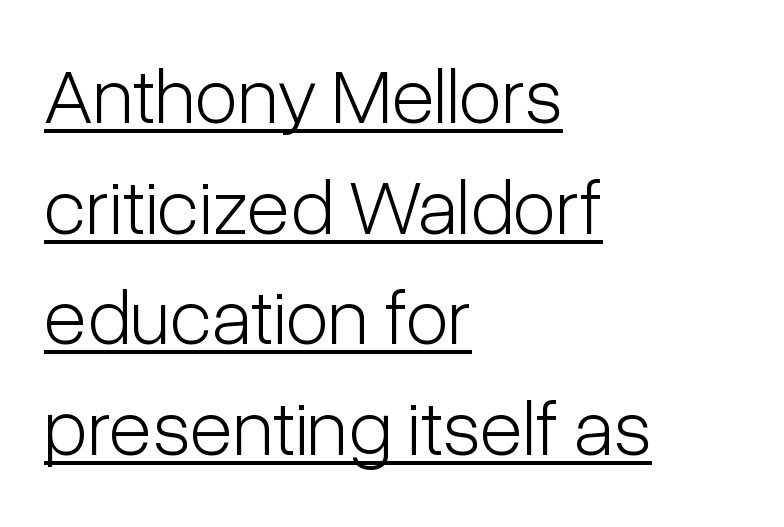
Q: Is the text bold? A: No.
Q: Is the text italic (slanted)? A: No, it is upright.
Q: Is the typeface a serif or a sans-serif typeface? A: Sans-serif.
Q: Is the text underlined? A: Yes.
Q: How is the paragraph aligned? A: Left-aligned.
Q: Is the spacing between letters normal or unusually wide? A: Normal.
Q: Is the spacing between lines tight, normal or loose? A: Normal.
Q: Width (condensed, normal, or wide)? A: Condensed.
Q: Stroke contrast? A: Low.
Q: x-height? A: Medium.
Q: Monospaced? A: No.
